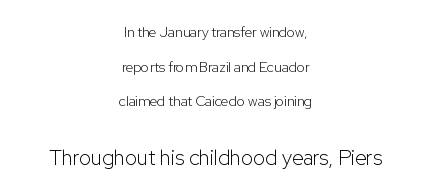
The image shows 21 px text type, upright; set centered, loose line spacing (2.47x), normal letter spacing, not underlined; the second (bottom) block is 1.5x larger.
